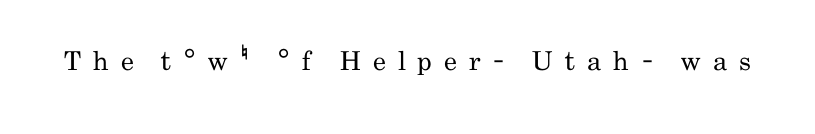
Q: Is the text bold? A: No.
Q: Is the text italic (slanted)? A: No, it is upright.
Q: Is the text underlined? A: No.
Q: Is the spacing between letters normal or unusually wide? A: Unusually wide.
